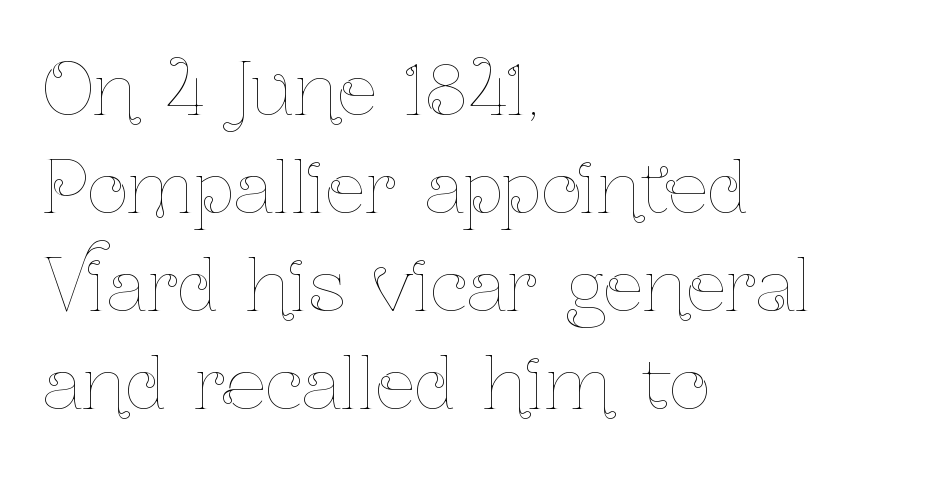
The letters advance in unequal steps, a hallmark of proportional type. Normally led — the rows are evenly, conventionally spaced. Bare-footed words on every line. Upright lettering throughout.
